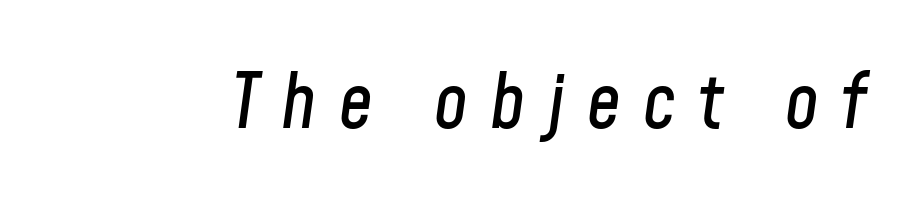
Q: Is the text italic (slanted)? A: Yes, it leans right by about 8 degrees.
Q: Is the text underlined? A: No.
Q: Is the spacing between letters normal or unusually wide? A: Unusually wide.
Q: Width (condensed, normal, or wide)? A: Condensed.
Q: Stroke contrast? A: Low.
Q: x-height? A: Medium.
Q: Monospaced? A: No.
